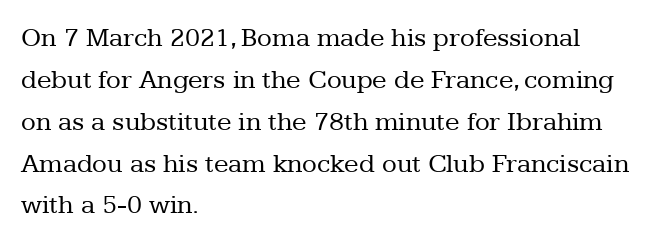
Anything drawn beneath the words? Only blank space. Each word holds together tightly as a unit, with standard inter-letter gaps. Each stroke keeps to a modest, everyday thickness or less. Normally led — the rows are evenly, conventionally spaced. In CSS terms this would be text-align: left. Does the lettering tilt? It doesn't — this is upright.
